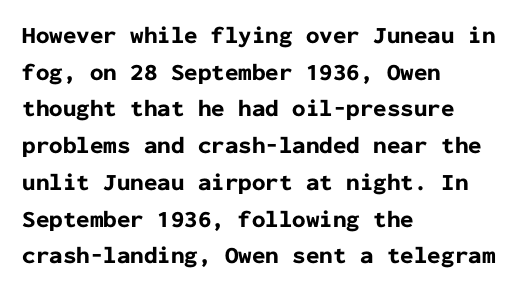
{"italic": "no", "bold": "yes", "underline": "no", "align": "left", "line_spacing": "normal", "line_spacing_ratio": 1.53, "letter_spacing": "normal", "letter_spacing_em": 0.0, "glyph_px": 24}
